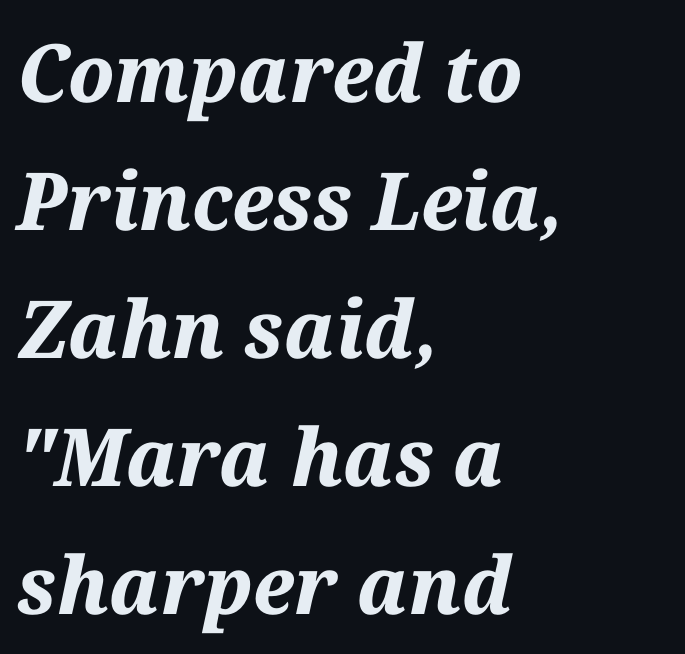
Q: Is the text bold? A: Yes.
Q: Is the text italic (slanted)? A: Yes, it leans right by about 12 degrees.
Q: Is the text underlined? A: No.
Q: How is the paragraph aligned? A: Left-aligned.
Q: Is the spacing between letters normal or unusually wide? A: Normal.
Q: Is the spacing between lines tight, normal or loose? A: Normal.
Q: Width (condensed, normal, or wide)? A: Normal.
Q: Stroke contrast? A: Medium.
Q: x-height? A: Medium.
Q: Monospaced? A: No.
